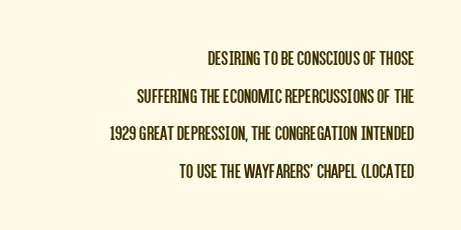
Q: Is the text bold? A: No.
Q: Is the text italic (slanted)? A: No, it is upright.
Q: Is the text underlined? A: No.
Q: How is the paragraph aligned? A: Right-aligned.
Q: Is the spacing between letters normal or unusually wide? A: Normal.
